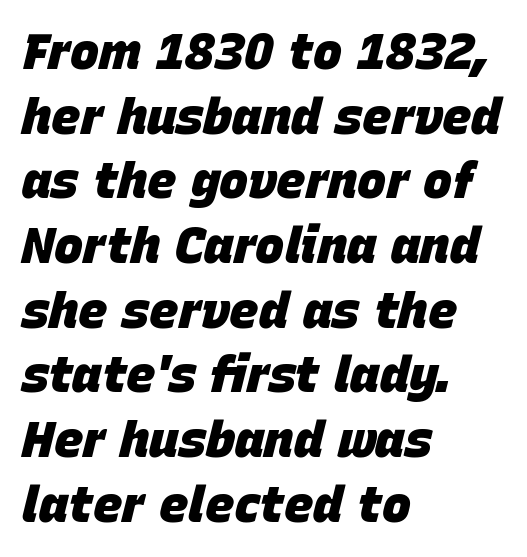
The image shows 49 px heavy type, italic (leaning right); set left-aligned, normal line spacing (1.32x), normal letter spacing, not underlined; low stroke contrast and a large x-height.
